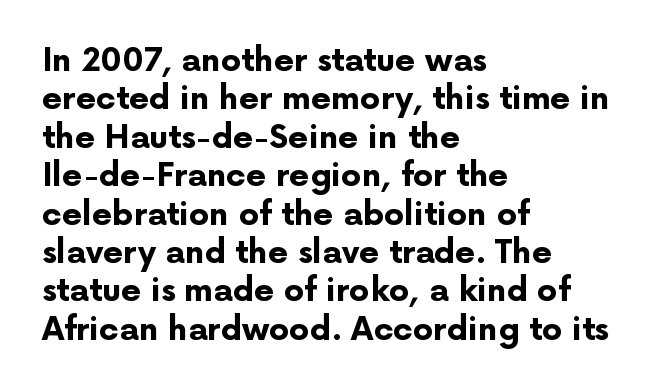
Q: Is the text bold? A: Yes.
Q: Is the text italic (slanted)? A: No, it is upright.
Q: Is the typeface a serif or a sans-serif typeface? A: Sans-serif.
Q: Is the text underlined? A: No.
Q: How is the paragraph aligned? A: Left-aligned.
Q: Is the spacing between letters normal or unusually wide? A: Normal.
Q: Width (condensed, normal, or wide)? A: Normal.
Q: Stroke contrast? A: Low.
Q: x-height? A: Medium.
Q: Monospaced? A: No.
